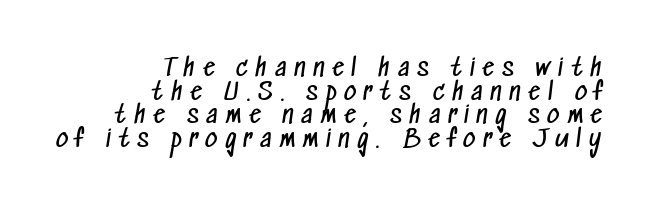
The image shows 24 px text type; set right-aligned, tight line spacing (0.98x), unusually wide letter spacing (+0.32 em), not underlined.
